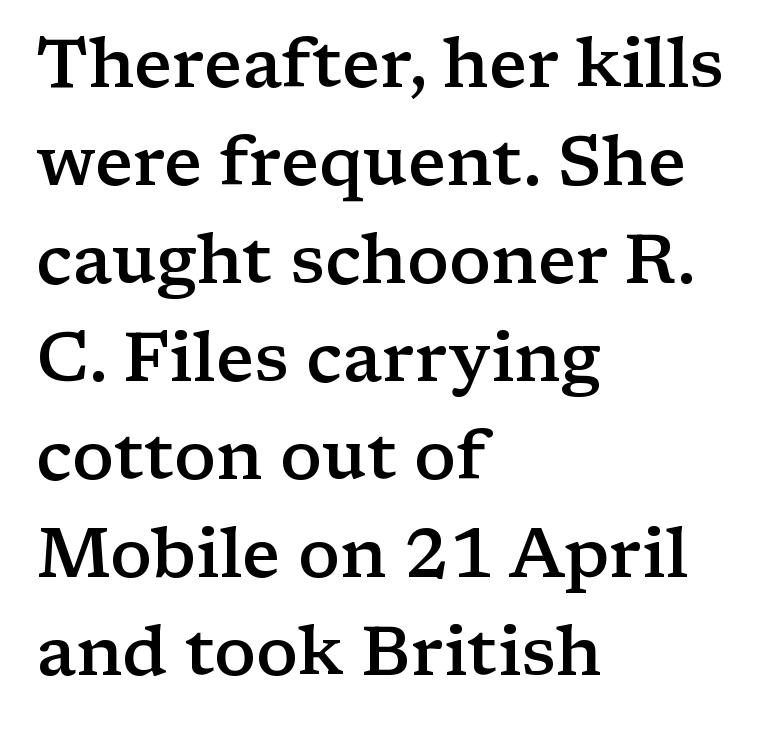
Q: Is the text bold? A: Semi-bold.
Q: Is the text italic (slanted)? A: No, it is upright.
Q: Is the typeface a serif or a sans-serif typeface? A: Serif.
Q: Is the text underlined? A: No.
Q: How is the paragraph aligned? A: Left-aligned.
Q: Is the spacing between letters normal or unusually wide? A: Normal.
Q: Is the spacing between lines tight, normal or loose? A: Normal.
Q: Width (condensed, normal, or wide)? A: Wide.
Q: Stroke contrast? A: Low.
Q: x-height? A: Medium.
Q: Monospaced? A: No.
